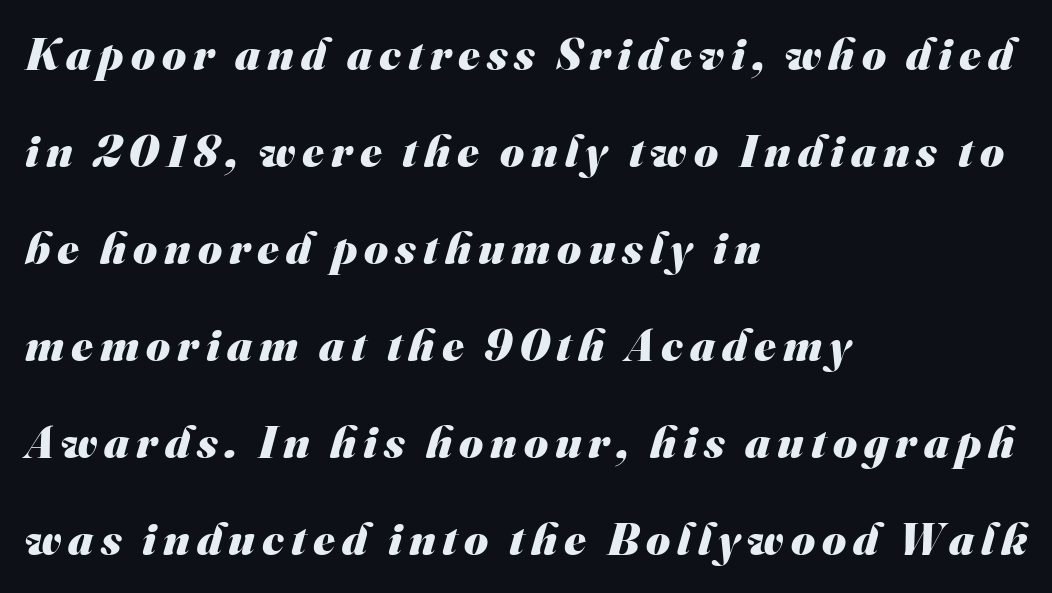
Q: Is the text bold? A: Yes.
Q: Is the typeface a serif or a sans-serif typeface? A: Sans-serif.
Q: Is the text underlined? A: No.
Q: How is the paragraph aligned? A: Left-aligned.
Q: Is the spacing between lines tight, normal or loose? A: Loose.
Q: Width (condensed, normal, or wide)? A: Normal.
Q: Stroke contrast? A: Medium.
Q: x-height? A: Small.
Q: Monospaced? A: No.
